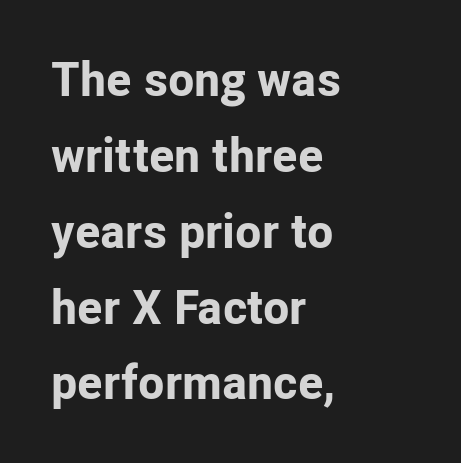
The image shows 48 px bold sans-serif type, upright; set left-aligned, normal line spacing (1.58x), normal letter spacing, not underlined; low stroke contrast and a medium x-height.
